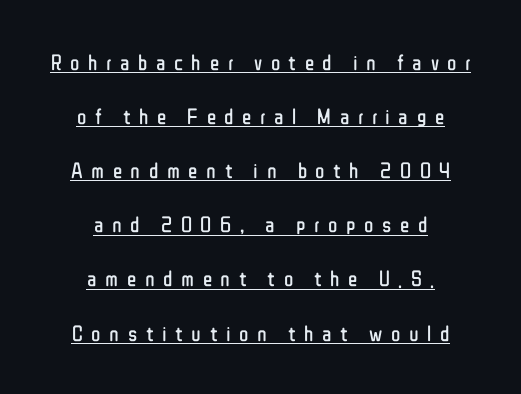
{"italic": "no", "bold": "no", "underline": "yes", "align": "center", "line_spacing": "loose", "line_spacing_ratio": 2.46, "letter_spacing": "wide", "letter_spacing_em": 0.39, "glyph_px": 22}
